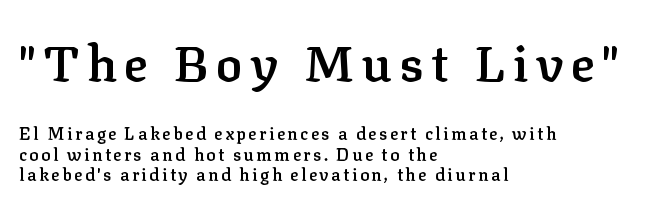
Is the type bold? Partly — it's a semibold, heavier than regular but not fully bold. Proportional: the letters do not fall into vertical columns. The rendering shrinks the type as you move from the upper chunk to the lower. Rule under the text: the space is simply empty. A typesetter would label this face a serif. Designer's note — italics off, roman on.
